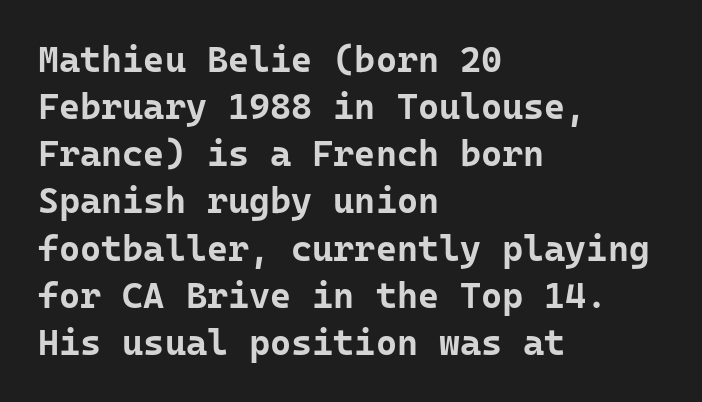
The gaps between neighbouring characters are ordinary and unremarkable. Strokes here are thick enough to call this a true bold. The lines in this sample share a left origin and differ only in where they stop. The type family on display is of the sans-serif kind. Students, observe: this is what conventionally led text looks like. Underline: absent.
